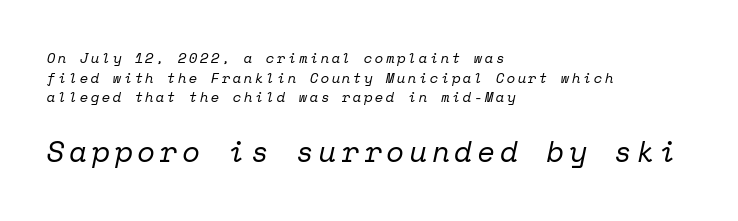
{"serif": "yes", "italic": "yes", "lean": "right", "slant_degrees": 12, "bold": "no", "weight": "regular", "width": "normal", "stroke_contrast": "low", "x_height": "medium", "monospaced": "yes", "underline": "no", "align": "left", "line_spacing": "normal", "line_spacing_ratio": 1.41, "larger_block": "second", "size_ratio": 2.07, "glyph_px": 29}
